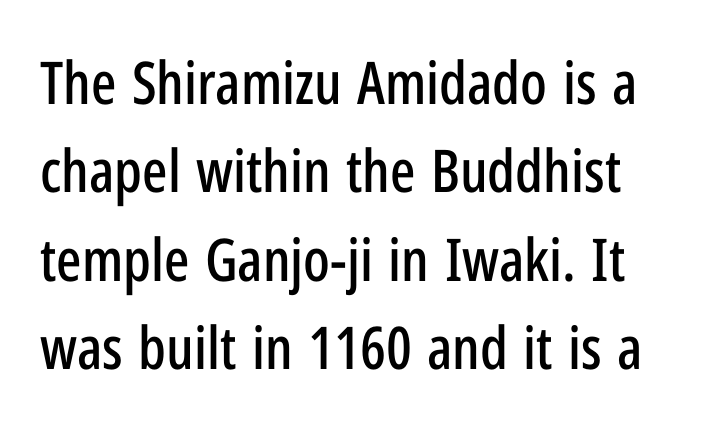
The image shows 59 px condensed sans-serif type, upright; set normal line spacing (1.5x), normal letter spacing, not underlined; low stroke contrast and a medium x-height.
